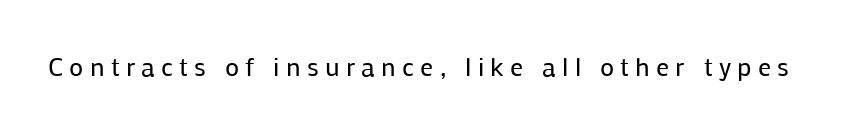
Q: Is the text bold? A: No.
Q: Is the text italic (slanted)? A: No, it is upright.
Q: Is the text underlined? A: No.
Q: Is the spacing between letters normal or unusually wide? A: Unusually wide.
